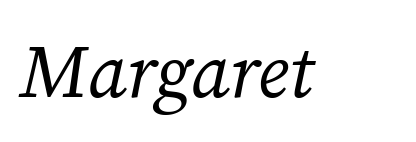
{"serif": "yes", "italic": "yes", "lean": "right", "slant_degrees": 12, "bold": "no", "weight": "regular", "width": "normal", "stroke_contrast": "medium", "x_height": "medium", "monospaced": "no", "underline": "no", "letter_spacing": "normal", "letter_spacing_em": 0.0, "glyph_px": 74}
